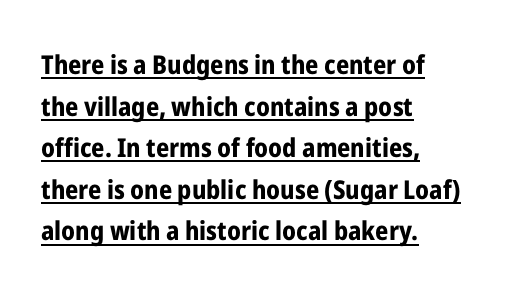
The image shows 26 px bold type, upright; set left-aligned, normal line spacing (1.6x), normal letter spacing, underlined.
